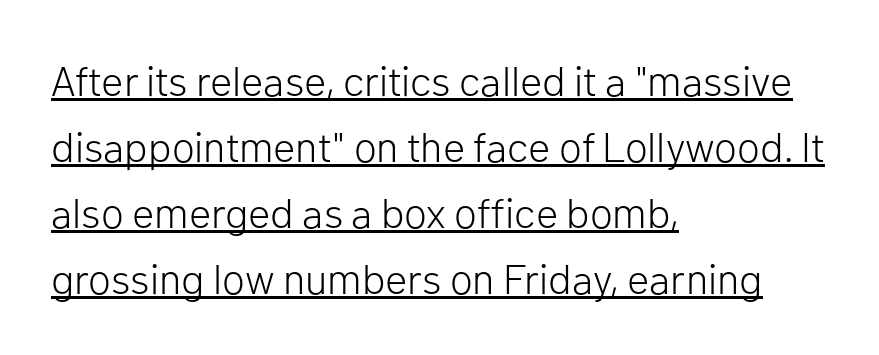
{"serif": "no", "italic": "no", "bold": "no", "weight": "light", "width": "normal", "stroke_contrast": "low", "x_height": "medium", "monospaced": "no", "underline": "yes", "align": "left", "line_spacing": "normal", "line_spacing_ratio": 1.57, "letter_spacing": "normal", "letter_spacing_em": 0.0, "glyph_px": 42}
